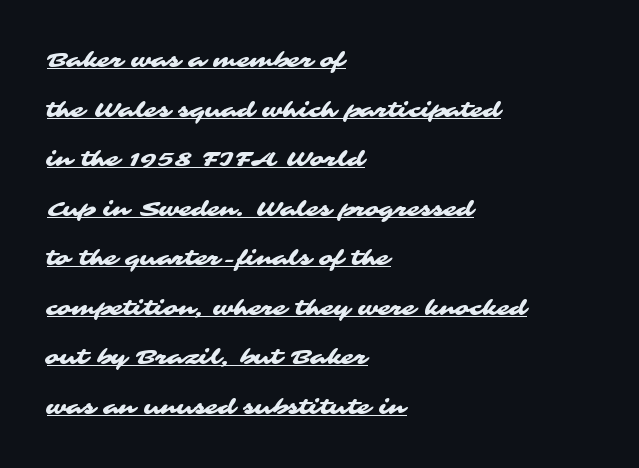
The image shows 21 px text type; set left-aligned, loose line spacing (2.36x), normal letter spacing, underlined.
